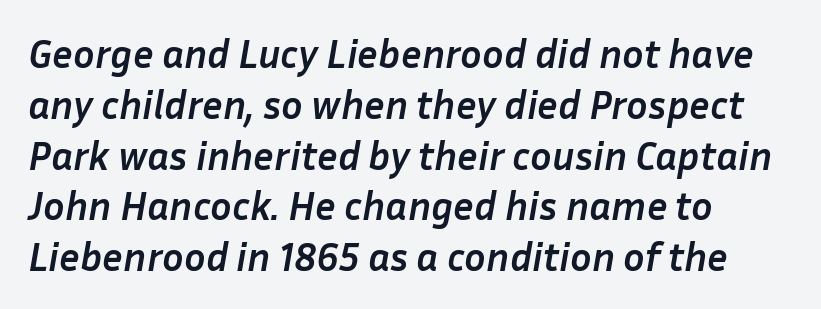
Q: Is the text bold? A: Yes.
Q: Is the text italic (slanted)? A: Yes, it leans right by about 10 degrees.
Q: Is the text underlined? A: No.
Q: How is the paragraph aligned? A: Left-aligned.
Q: Is the spacing between letters normal or unusually wide? A: Normal.
Q: Is the spacing between lines tight, normal or loose? A: Normal.
Q: Width (condensed, normal, or wide)? A: Normal.
Q: Stroke contrast? A: Low.
Q: x-height? A: Medium.
Q: Monospaced? A: No.
